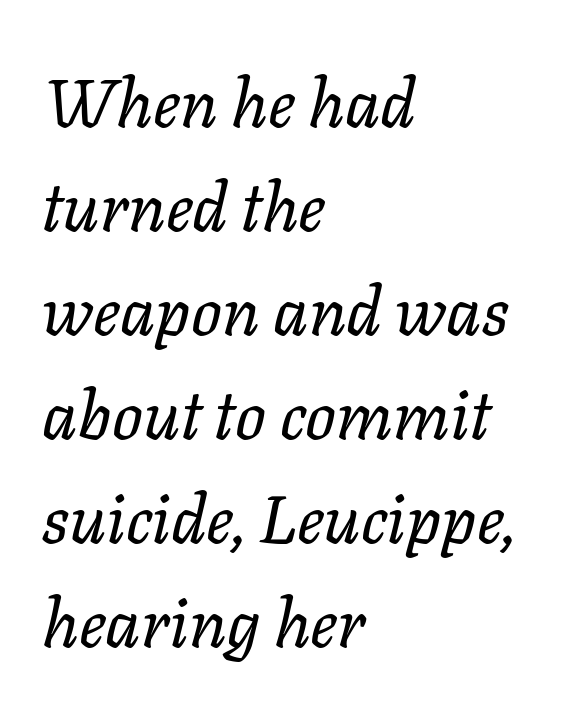
Q: Is the text bold? A: No.
Q: Is the text italic (slanted)? A: Yes, it leans right by about 11 degrees.
Q: Is the text underlined? A: No.
Q: How is the paragraph aligned? A: Left-aligned.
Q: Is the spacing between letters normal or unusually wide? A: Normal.
Q: Is the spacing between lines tight, normal or loose? A: Normal.
Q: Width (condensed, normal, or wide)? A: Normal.
Q: Stroke contrast? A: Low.
Q: x-height? A: Medium.
Q: Monospaced? A: No.
